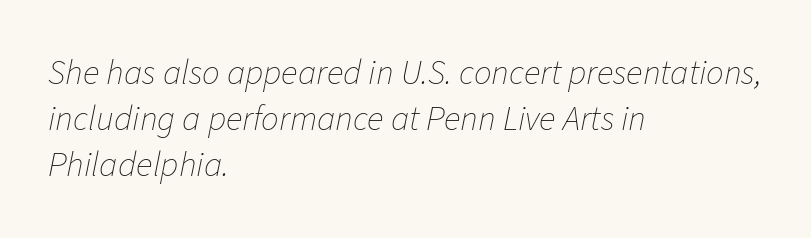
Decoration check: the copy has no underline. The typesetting does not lean heavy: it is not bold. The face used here has a pronounced slope to its letters. The face used here is rendered with its standard letterfit.
